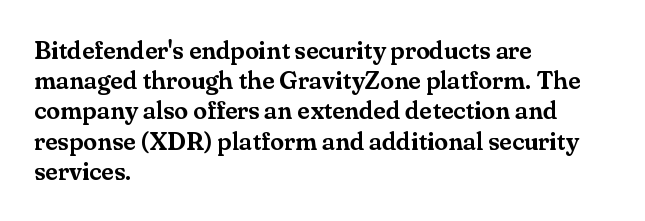
{"italic": "no", "underline": "no", "align": "left", "line_spacing_ratio": 1.21, "letter_spacing": "normal", "letter_spacing_em": 0.0, "glyph_px": 25}
